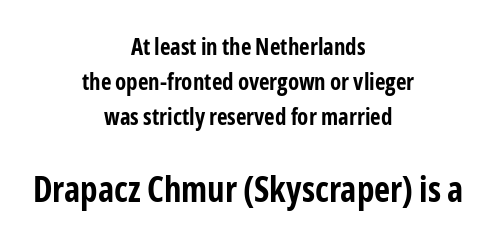
The image shows 35 px bold, condensed sans-serif type, upright; set centered, normal line spacing (1.53x), normal letter spacing, not underlined; the second (bottom) block is 1.52x larger; low stroke contrast and a medium x-height.
